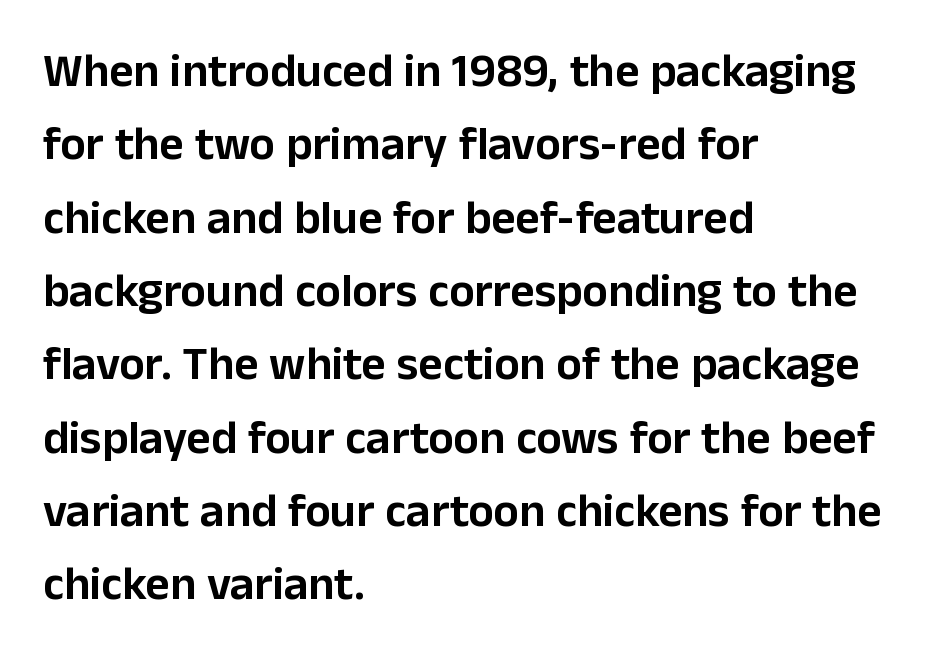
The image shows 47 px sans-serif type, upright; set left-aligned, normal line spacing (1.56x), normal letter spacing, not underlined; low stroke contrast and a medium x-height.
